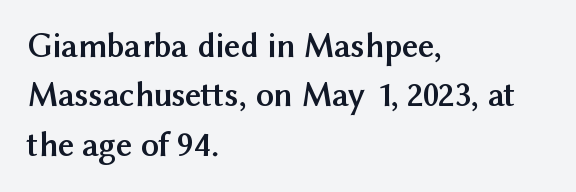
Q: Is the text bold? A: Yes.
Q: Is the text italic (slanted)? A: No, it is upright.
Q: Is the typeface a serif or a sans-serif typeface? A: Sans-serif.
Q: Is the text underlined? A: No.
Q: How is the paragraph aligned? A: Left-aligned.
Q: Is the spacing between letters normal or unusually wide? A: Normal.
Q: Is the spacing between lines tight, normal or loose? A: Normal.
Q: Width (condensed, normal, or wide)? A: Normal.
Q: Stroke contrast? A: Medium.
Q: x-height? A: Medium.
Q: Monospaced? A: No.
